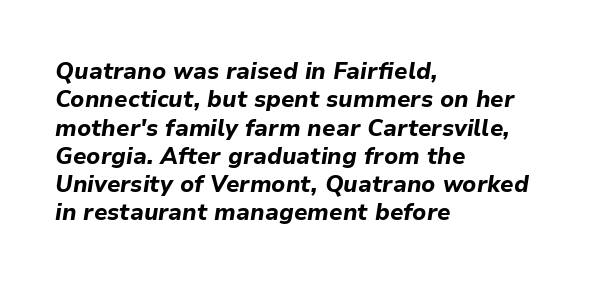
{"italic": "yes", "lean": "right", "slant_degrees": 9, "bold": "yes", "underline": "no", "align": "left", "line_spacing_ratio": 1.23, "letter_spacing": "normal", "letter_spacing_em": 0.0, "glyph_px": 23}
